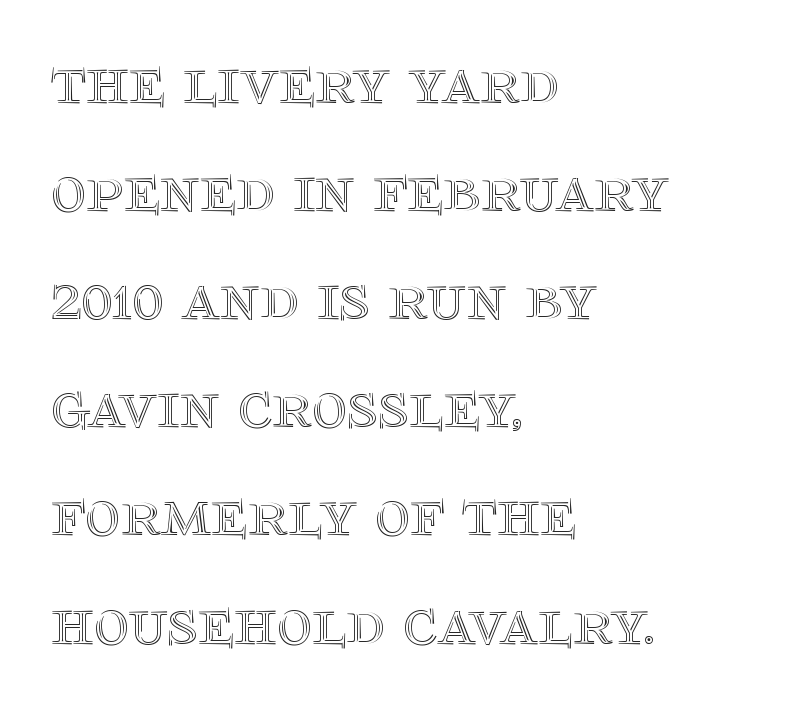
Underlining? Definitely not there. No extra tracking has been applied to these lines. Which margin do the lines hug? The left one — the right edge is uneven. If you drew a line through each stem, it would be perfectly vertical. Proportional: the letters do not fall into vertical columns.
